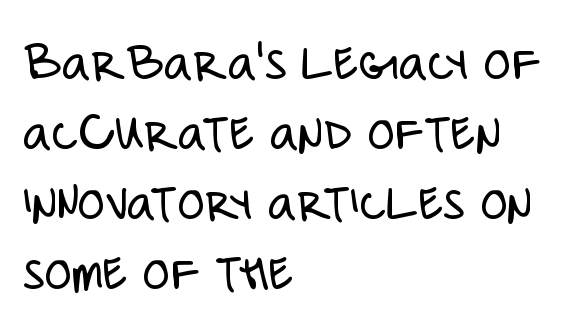
{"serif": "no", "italic": "no", "bold": "no", "weight": "light", "width": "condensed", "stroke_contrast": "low", "x_height": "large", "monospaced": "no", "underline": "no", "align": "left", "line_spacing": "normal", "line_spacing_ratio": 1.27, "letter_spacing": "normal", "letter_spacing_em": 0.0, "glyph_px": 55}
